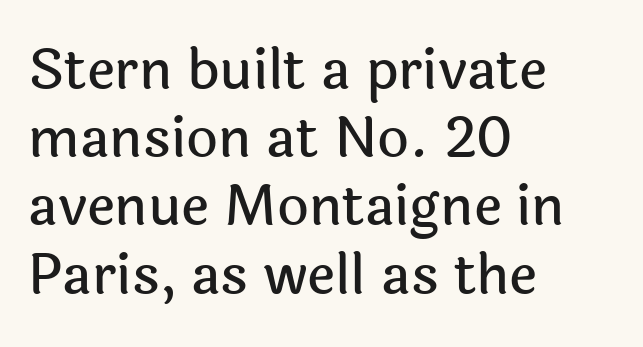
Q: Is the text italic (slanted)? A: No, it is upright.
Q: Is the typeface a serif or a sans-serif typeface? A: Sans-serif.
Q: Is the text underlined? A: No.
Q: How is the paragraph aligned? A: Left-aligned.
Q: Is the spacing between letters normal or unusually wide? A: Normal.
Q: Width (condensed, normal, or wide)? A: Normal.
Q: x-height? A: Medium.
Q: Monospaced? A: No.
